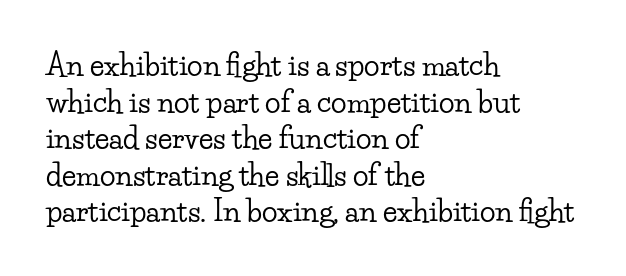
Honestly, there is no underline to notice here at all. Type style note: has serifs. Visually the block forms a straight wall on the left and a jagged coastline on the right. Proportional: the letters do not fall into vertical columns. Spacing between characters is what you'd get straight out of the box. Italic: no, the glyphs are upright roman.
